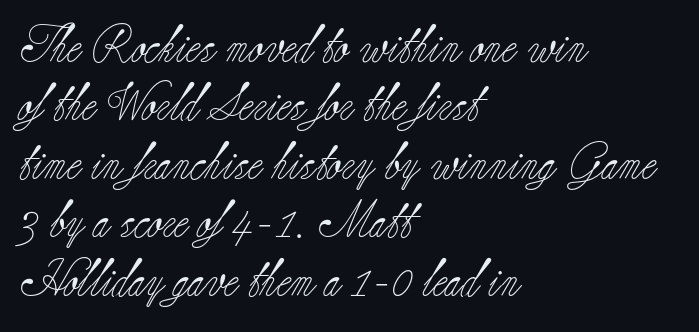
The image shows 37 px light serif type; set left-aligned, normal line spacing (1.58x), normal letter spacing, not underlined; low stroke contrast and a small x-height.
